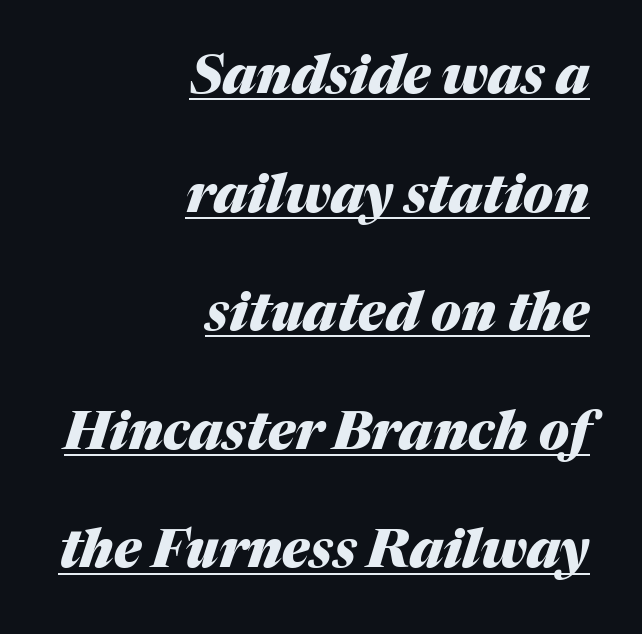
Rendered with sloped, italic letterforms. The passage shown is emphatically bold. Students, observe: this is what heavily led, spacious text looks like. Looks like regular typesetting: each glyph gets only the width it needs. The gaps between neighbouring characters are ordinary and unremarkable.
